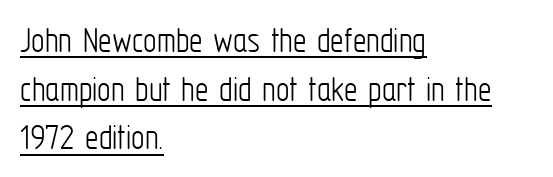
{"serif": "no", "italic": "no", "bold": "no", "weight": "light", "width": "condensed", "stroke_contrast": "low", "x_height": "medium", "monospaced": "no", "underline": "yes", "align": "left", "line_spacing": "normal", "line_spacing_ratio": 1.28, "letter_spacing": "normal", "letter_spacing_em": 0.0, "glyph_px": 38}
